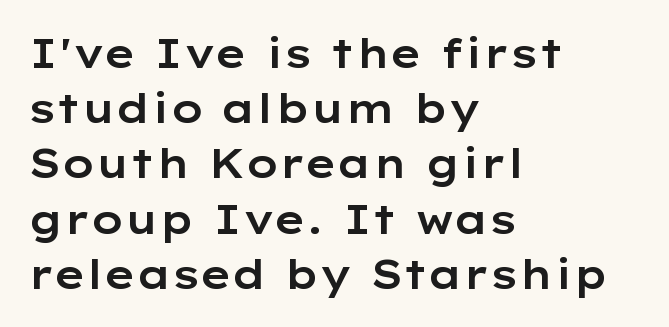
Horizontal alignment here is leftward, the default for most running prose. Spacing verdict: proportional, widths tailored to each character. Standard letterfit; no display-style spreading of the glyphs. In terms of leading, this rendering sits right in the middle. The glyphs in this specimen are sans serif. Clear beneath every line of the passage.
